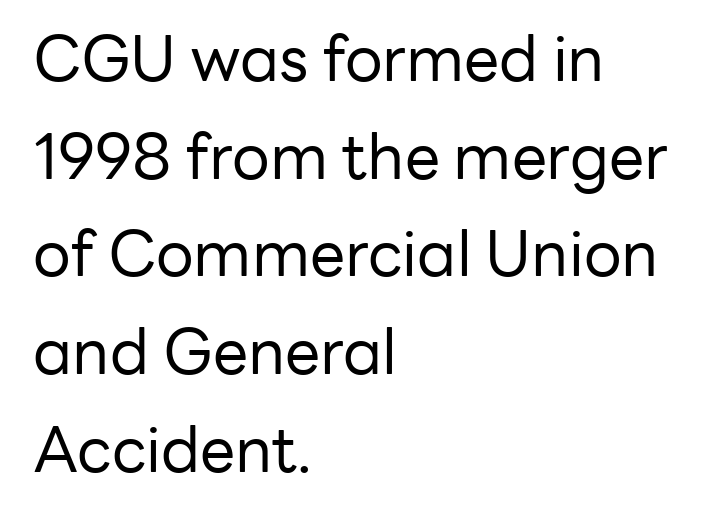
Letterform terminals end flat and unadorned throughout the passage. The gaps between neighbouring characters are ordinary and unremarkable. Unlike italic type, these characters show no tilt at all. Reading down the block, your eye returns to a fixed left position each line. The letterforms sit at book weight or below. A typesetter would call this proportional, since set widths differ per character.
